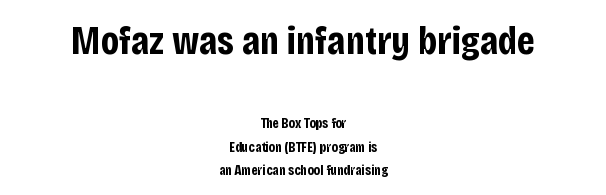
Q: Is the text bold? A: Yes.
Q: Is the text italic (slanted)? A: No, it is upright.
Q: Is the typeface a serif or a sans-serif typeface? A: Sans-serif.
Q: Is the text underlined? A: No.
Q: How is the paragraph aligned? A: Centered.
Q: Is the spacing between letters normal or unusually wide? A: Normal.
Q: Is the spacing between lines tight, normal or loose? A: Normal.
Q: Which block of text is set in a larger size, the first (top) or the second (bottom)? A: The first (top) one.
Q: Width (condensed, normal, or wide)? A: Condensed.
Q: Stroke contrast? A: Low.
Q: x-height? A: Large.
Q: Monospaced? A: No.
